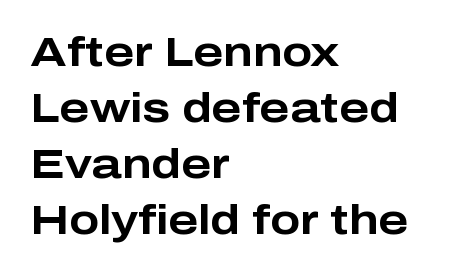
Q: Is the text bold? A: Yes.
Q: Is the text italic (slanted)? A: No, it is upright.
Q: Is the typeface a serif or a sans-serif typeface? A: Sans-serif.
Q: Is the text underlined? A: No.
Q: How is the paragraph aligned? A: Left-aligned.
Q: Is the spacing between letters normal or unusually wide? A: Normal.
Q: Is the spacing between lines tight, normal or loose? A: Normal.
Q: Width (condensed, normal, or wide)? A: Wide.
Q: Stroke contrast? A: Low.
Q: x-height? A: Medium.
Q: Monospaced? A: No.
